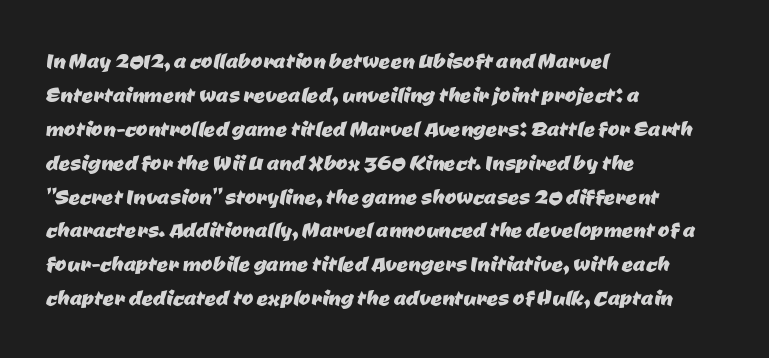
Q: Is the typeface a serif or a sans-serif typeface? A: Sans-serif.
Q: Is the text underlined? A: No.
Q: How is the paragraph aligned? A: Left-aligned.
Q: Is the spacing between letters normal or unusually wide? A: Normal.
Q: Width (condensed, normal, or wide)? A: Normal.
Q: Stroke contrast? A: Low.
Q: x-height? A: Medium.
Q: Monospaced? A: No.
